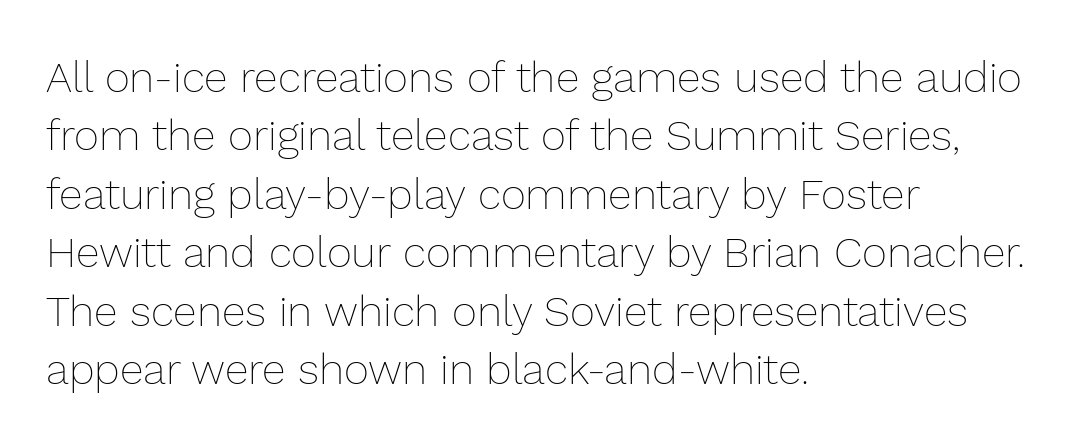
The image shows 43 px thin type, upright; set left-aligned, normal line spacing (1.36x), normal letter spacing, not underlined; low stroke contrast and a medium x-height.
